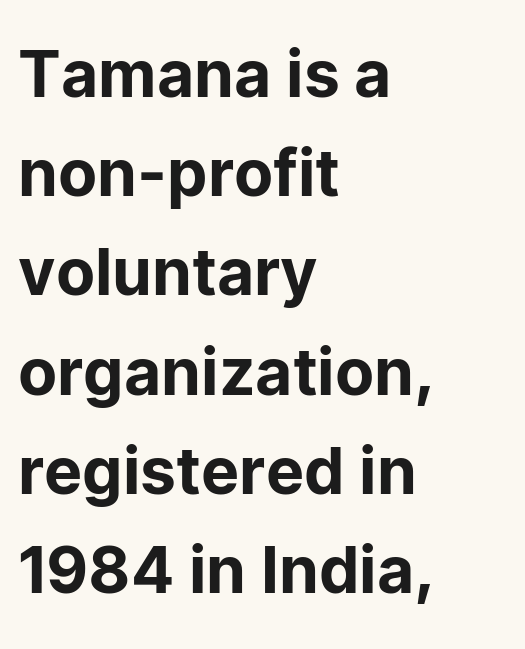
{"serif": "no", "italic": "no", "width": "normal", "stroke_contrast": "low", "x_height": "medium", "monospaced": "no", "underline": "no", "align": "left", "line_spacing": "normal", "line_spacing_ratio": 1.55, "letter_spacing": "normal", "letter_spacing_em": 0.0, "glyph_px": 64}
